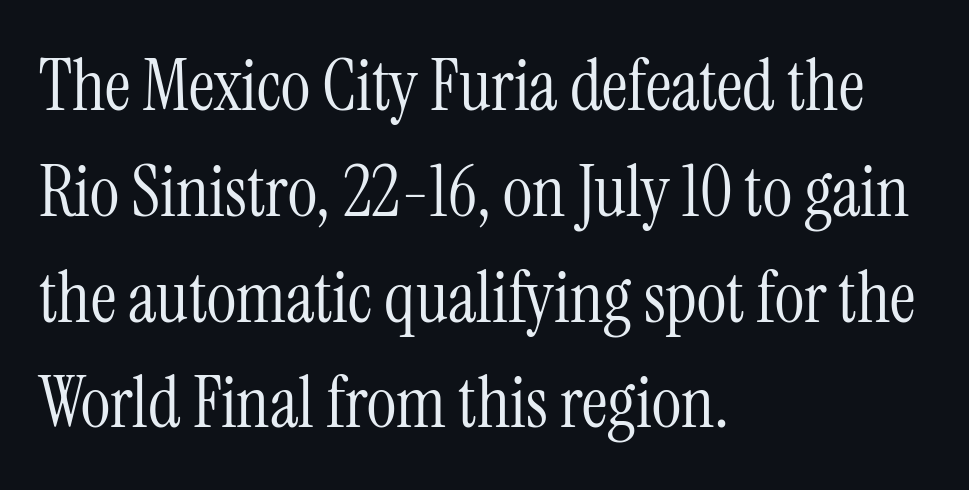
Varying glyph widths throughout — classic text-font behaviour. It's the straight-up-and-down kind of type. This is not heavy type; no bold has been used. Type style note: has serifs. Leftover space on each line is placed entirely after the last word. Default kerning and tracking; the words read as compact shapes.
